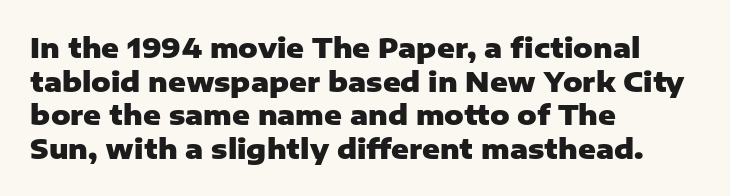
The image shows 27 px bold type, upright; set left-aligned, normal line spacing (1.25x), normal letter spacing, not underlined.
